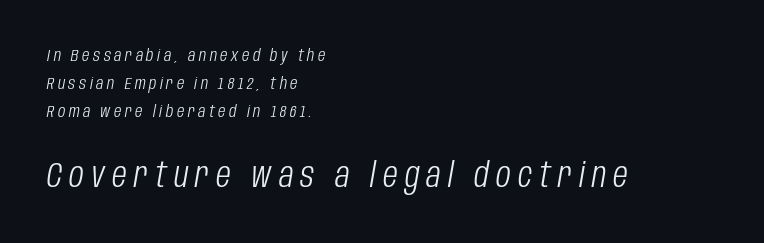
Q: Is the text bold? A: No.
Q: Is the text italic (slanted)? A: Yes, it leans right by about 10 degrees.
Q: Is the text underlined? A: No.
Q: How is the paragraph aligned? A: Left-aligned.
Q: Is the spacing between letters normal or unusually wide? A: Unusually wide.
Q: Is the spacing between lines tight, normal or loose? A: Normal.
Q: Which block of text is set in a larger size, the first (top) or the second (bottom)? A: The second (bottom) one.
Q: Width (condensed, normal, or wide)? A: Condensed.
Q: Stroke contrast? A: Low.
Q: x-height? A: Large.
Q: Monospaced? A: No.
